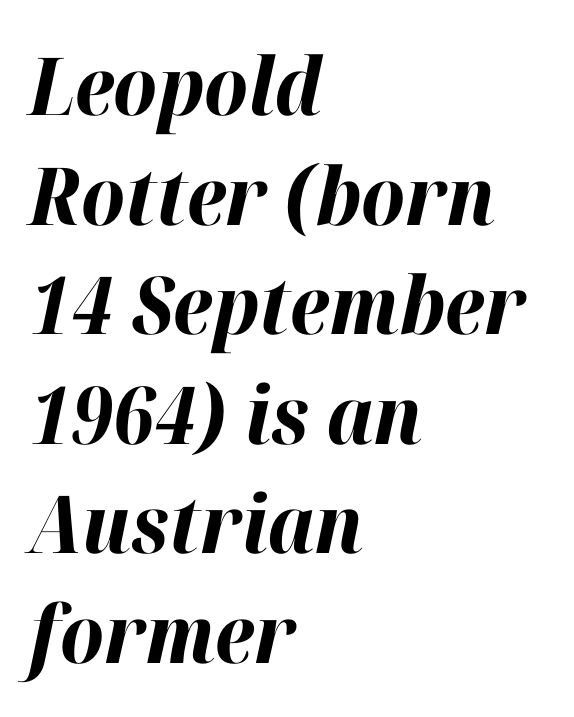
Q: Is the text bold? A: Yes.
Q: Is the text italic (slanted)? A: Yes, it leans right by about 12 degrees.
Q: Is the text underlined? A: No.
Q: How is the paragraph aligned? A: Left-aligned.
Q: Is the spacing between letters normal or unusually wide? A: Normal.
Q: Is the spacing between lines tight, normal or loose? A: Normal.
Q: Width (condensed, normal, or wide)? A: Normal.
Q: Stroke contrast? A: High.
Q: x-height? A: Medium.
Q: Monospaced? A: No.
